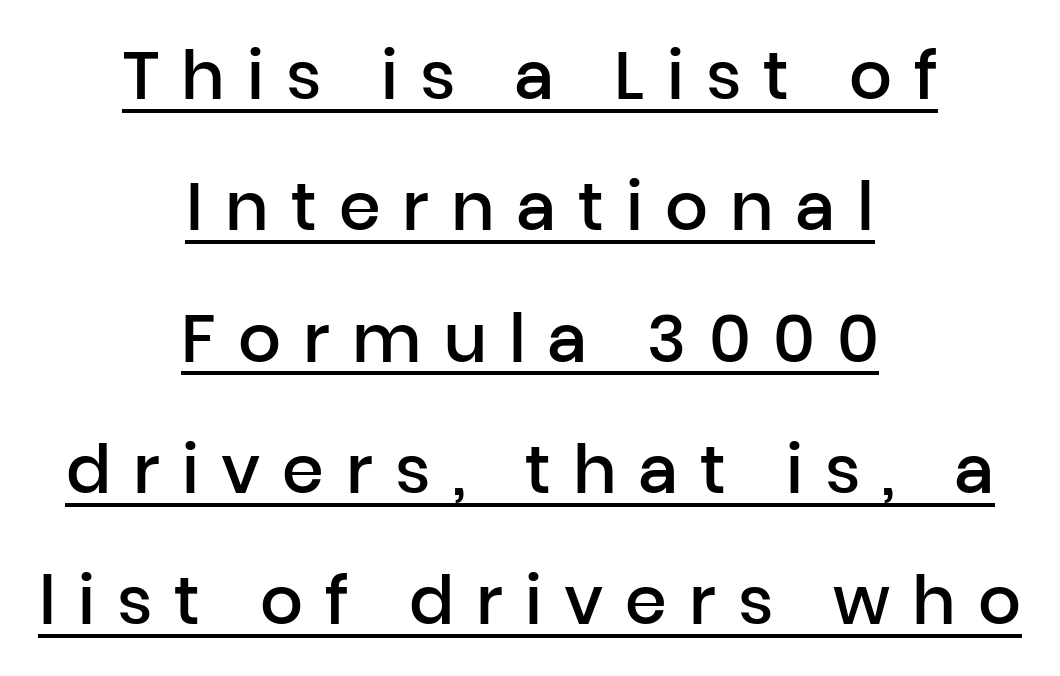
This sample uses a sans-serif face. The line-height multiplier appears high, well above default. The face used here is rendered with a markedly widened letterfit. Summary of weight: moderately heavy, a semibold. Casual observation: everything's sitting right in the middle.
